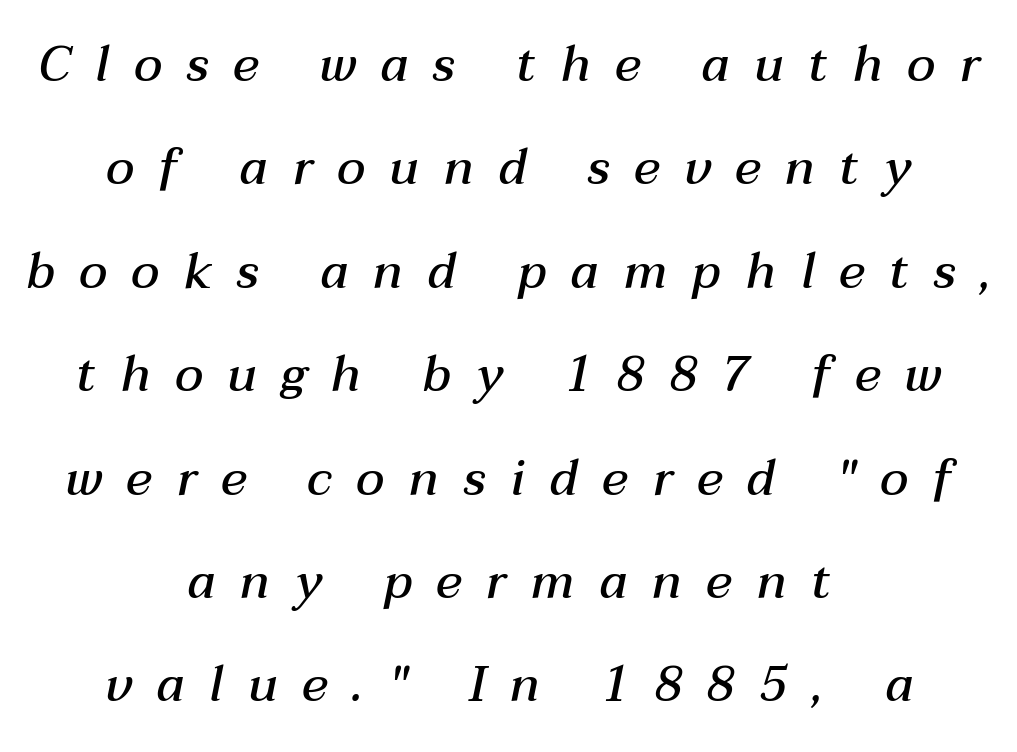
Q: Is the text bold? A: Semi-bold.
Q: Is the text italic (slanted)? A: Yes, it leans right by about 12 degrees.
Q: Is the text underlined? A: No.
Q: How is the paragraph aligned? A: Centered.
Q: Is the spacing between letters normal or unusually wide? A: Unusually wide.
Q: Is the spacing between lines tight, normal or loose? A: Loose.
Q: Width (condensed, normal, or wide)? A: Normal.
Q: Stroke contrast? A: Medium.
Q: x-height? A: Medium.
Q: Monospaced? A: No.
